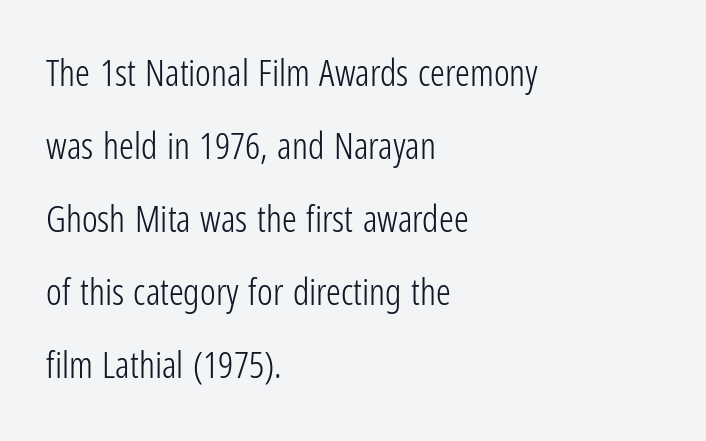
Q: Is the text bold? A: No.
Q: Is the text italic (slanted)? A: No, it is upright.
Q: Is the typeface a serif or a sans-serif typeface? A: Sans-serif.
Q: Is the text underlined? A: No.
Q: How is the paragraph aligned? A: Left-aligned.
Q: Is the spacing between letters normal or unusually wide? A: Normal.
Q: Is the spacing between lines tight, normal or loose? A: Loose.
Q: Width (condensed, normal, or wide)? A: Condensed.
Q: Stroke contrast? A: Low.
Q: x-height? A: Medium.
Q: Monospaced? A: No.
